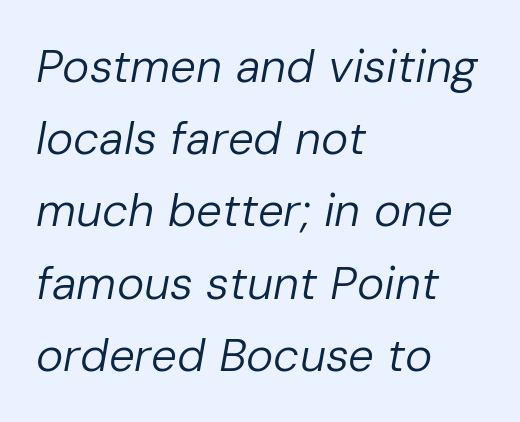
Q: Is the text bold? A: No.
Q: Is the text italic (slanted)? A: Yes, it leans right by about 10 degrees.
Q: Is the text underlined? A: No.
Q: How is the paragraph aligned? A: Left-aligned.
Q: Is the spacing between letters normal or unusually wide? A: Normal.
Q: Is the spacing between lines tight, normal or loose? A: Normal.
Q: Width (condensed, normal, or wide)? A: Normal.
Q: Stroke contrast? A: Low.
Q: x-height? A: Medium.
Q: Monospaced? A: No.
